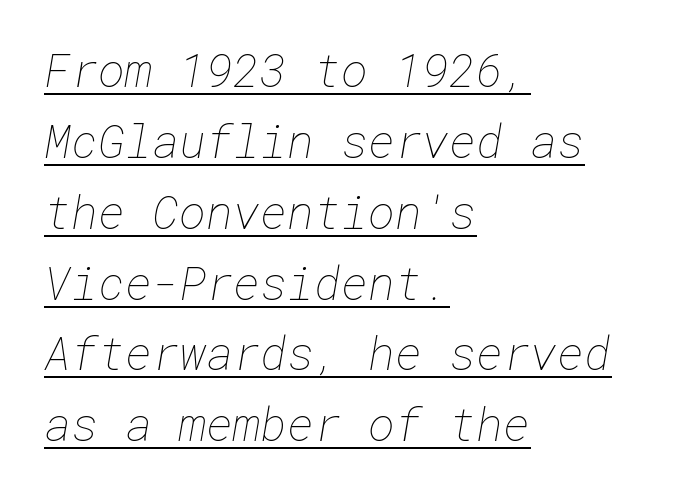
The image shows 46 px thin type; set left-aligned, normal line spacing (1.54x), normal letter spacing, underlined; low stroke contrast and a medium x-height.
